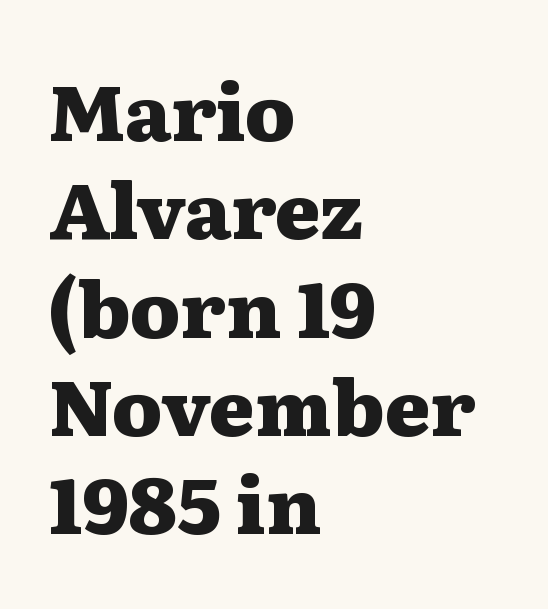
Vertical spacing — default. The horizontal fit of the characters is conventional and even. Glance below the letters and you will spot only blank space. Every character sits straight up, as roman type does. Pretty heavy lettering here — definitely bold.
